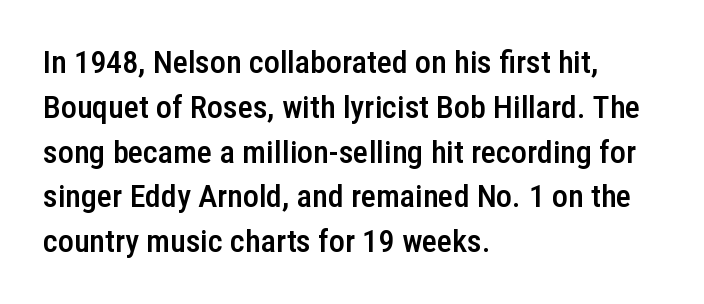
The image shows 32 px semibold, condensed sans-serif type, upright; set left-aligned, normal line spacing (1.4x), normal letter spacing, not underlined; low stroke contrast and a medium x-height.
